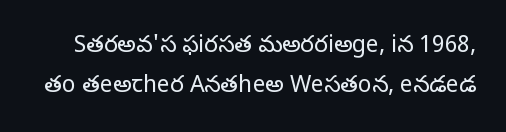
The image shows 23 px text type, upright; set line spacing 1.72x, normal letter spacing, not underlined.
